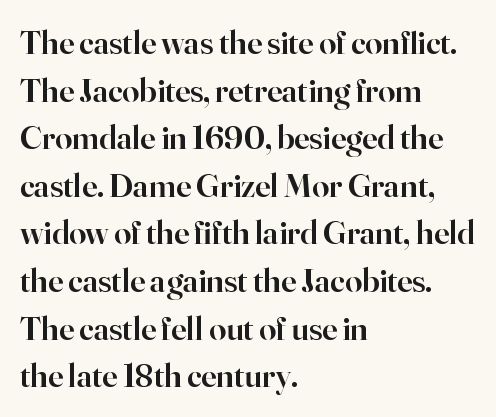
{"serif": "yes", "italic": "no", "bold": "semi", "weight": "semibold", "width": "normal", "stroke_contrast": "high", "x_height": "small", "monospaced": "no", "underline": "no", "align": "left", "line_spacing": "normal", "line_spacing_ratio": 1.4, "letter_spacing": "normal", "letter_spacing_em": 0.0, "glyph_px": 34}
